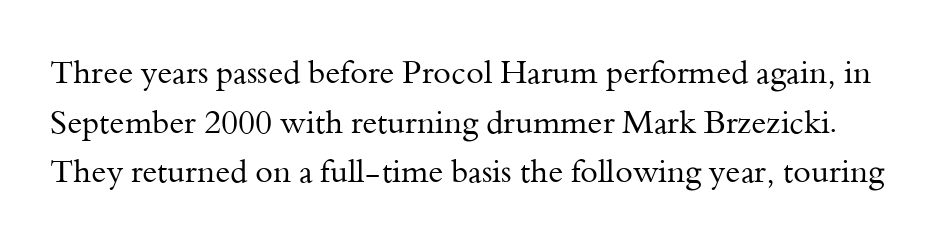
Q: Is the text bold? A: No.
Q: Is the text italic (slanted)? A: No, it is upright.
Q: Is the typeface a serif or a sans-serif typeface? A: Serif.
Q: Is the text underlined? A: No.
Q: Is the spacing between letters normal or unusually wide? A: Normal.
Q: Is the spacing between lines tight, normal or loose? A: Normal.
Q: Width (condensed, normal, or wide)? A: Normal.
Q: Stroke contrast? A: Medium.
Q: x-height? A: Small.
Q: Monospaced? A: No.
